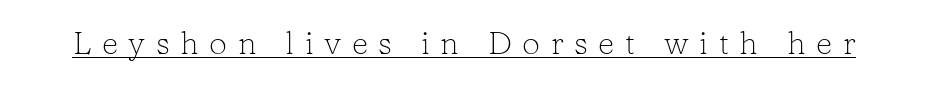
Q: Is the text bold? A: No.
Q: Is the text italic (slanted)? A: No, it is upright.
Q: Is the typeface a serif or a sans-serif typeface? A: Serif.
Q: Is the text underlined? A: Yes.
Q: Is the spacing between letters normal or unusually wide? A: Unusually wide.
Q: Width (condensed, normal, or wide)? A: Normal.
Q: Stroke contrast? A: Low.
Q: x-height? A: Medium.
Q: Monospaced? A: No.
